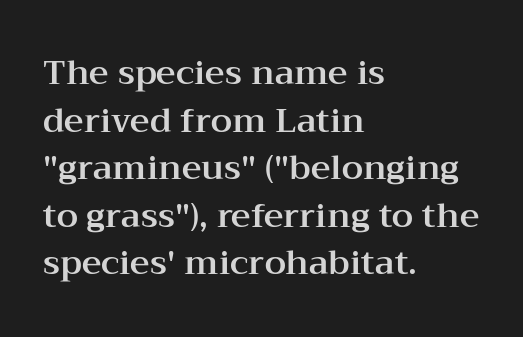
The image shows 34 px wide serif type, upright; set left-aligned, normal line spacing (1.4x), normal letter spacing, not underlined; medium stroke contrast and a medium x-height.
